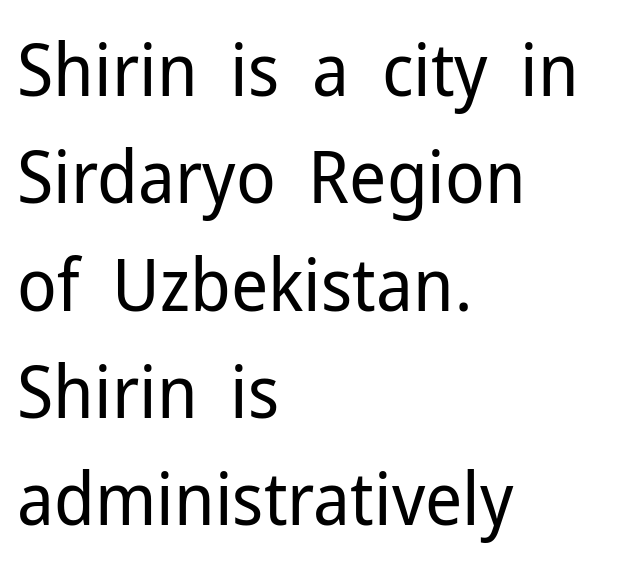
Q: Is the text bold? A: No.
Q: Is the text italic (slanted)? A: No, it is upright.
Q: Is the typeface a serif or a sans-serif typeface? A: Sans-serif.
Q: Is the text underlined? A: No.
Q: How is the paragraph aligned? A: Left-aligned.
Q: Is the spacing between letters normal or unusually wide? A: Normal.
Q: Is the spacing between lines tight, normal or loose? A: Normal.
Q: Width (condensed, normal, or wide)? A: Normal.
Q: Stroke contrast? A: Low.
Q: x-height? A: Medium.
Q: Monospaced? A: No.
